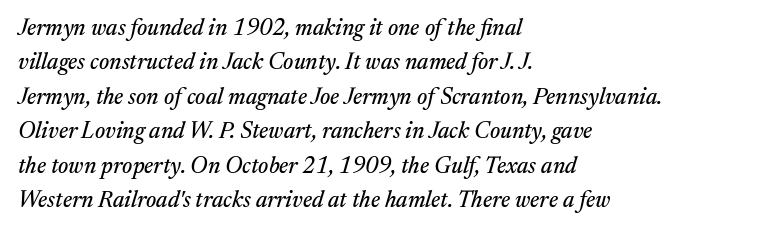
{"italic": "yes", "lean": "right", "slant_degrees": 17, "underline": "no", "align": "left", "line_spacing": "normal", "line_spacing_ratio": 1.5, "letter_spacing": "normal", "letter_spacing_em": 0.0, "glyph_px": 23}
